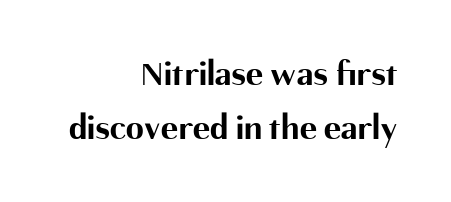
{"serif": "no", "italic": "no", "bold": "yes", "weight": "bold", "width": "normal", "stroke_contrast": "medium", "x_height": "medium", "monospaced": "no", "underline": "no", "align": "right", "line_spacing": "normal", "line_spacing_ratio": 1.49, "letter_spacing": "normal", "letter_spacing_em": 0.0, "glyph_px": 36}
